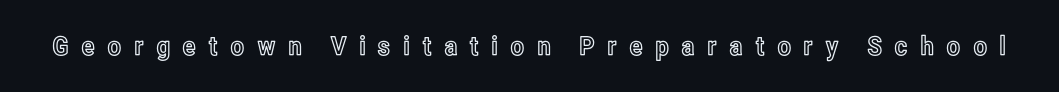
Q: Is the text italic (slanted)? A: No, it is upright.
Q: Is the text underlined? A: No.
Q: Is the spacing between letters normal or unusually wide? A: Unusually wide.
